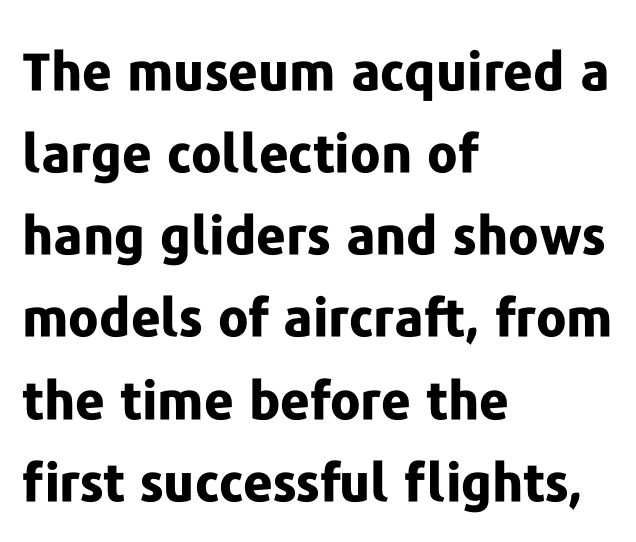
It's the straight-up-and-down kind of type. These lines are set flush left with a ragged right edge. The face used here is proportionally spaced, like ordinary book or web type. Compared with an ordinary text face, these strokes are far heavier — a full bold. Does the leading feel generous? No, just average.
